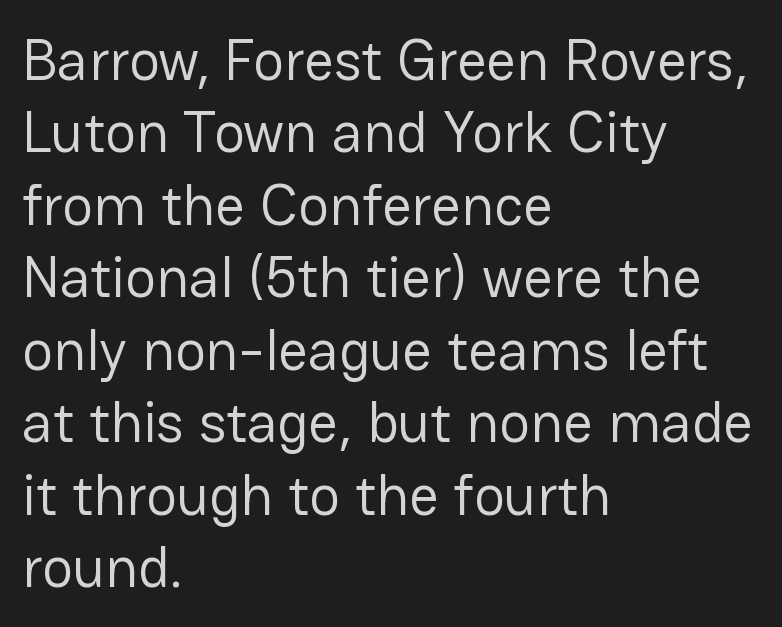
Is this a sans? Yes — the strokes have no serifs. Do the letters lean? They stand straight. Standard letterfit; no display-style spreading of the glyphs. Think of a printed novel: that variable character pitch is what you see here. The lines are quadded left.
